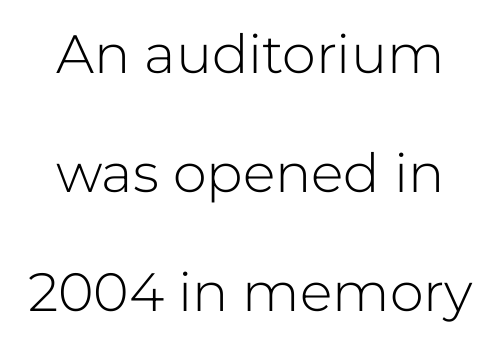
{"serif": "no", "italic": "no", "bold": "no", "weight": "light", "width": "normal", "stroke_contrast": "low", "x_height": "medium", "monospaced": "no", "underline": "no", "align": "center", "line_spacing": "loose", "line_spacing_ratio": 2.2, "letter_spacing": "normal", "letter_spacing_em": 0.0, "glyph_px": 54}
